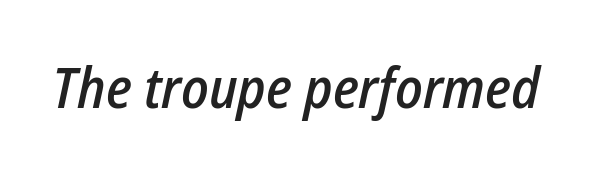
Q: Is the text bold? A: Semi-bold.
Q: Is the text italic (slanted)? A: Yes, it leans right by about 12 degrees.
Q: Is the text underlined? A: No.
Q: Is the spacing between letters normal or unusually wide? A: Normal.
Q: Width (condensed, normal, or wide)? A: Condensed.
Q: Stroke contrast? A: Low.
Q: x-height? A: Medium.
Q: Monospaced? A: No.
